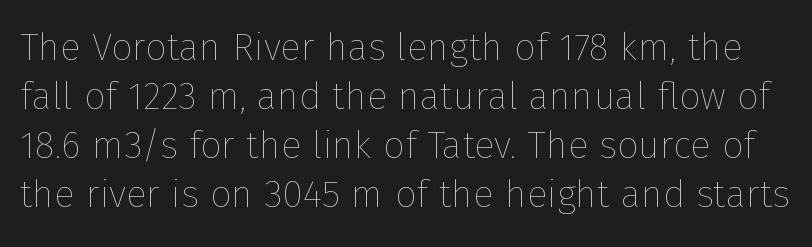
Looks like regular typesetting: each glyph gets only the width it needs. Rendered with straight, roman letterforms. Descender tails drop into unmarked territory. The space between consecutive lines is moderate. Here the glyphs are tracked normally, forming tight word shapes. The weight tops out at a normal text grade.
